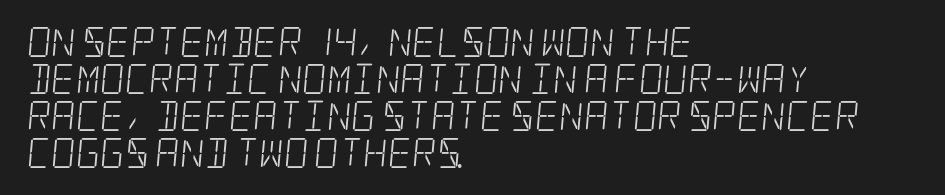
{"serif": "yes", "bold": "no", "weight": "light", "width": "condensed", "stroke_contrast": "low", "x_height": "large", "underline": "no", "align": "left", "line_spacing_ratio": 1.23, "letter_spacing": "normal", "letter_spacing_em": 0.0, "glyph_px": 30}
